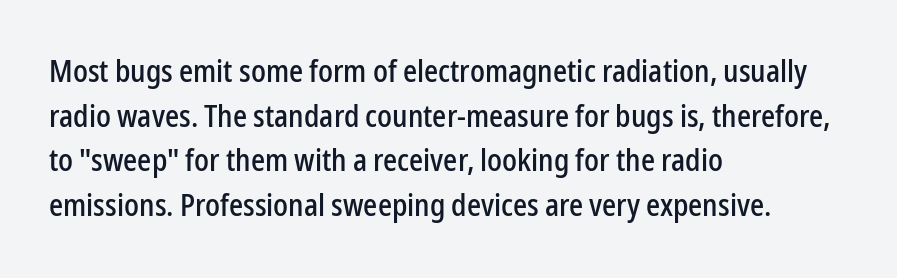
Glyph-to-glyph distance matches everyday printed text. The typography opts for an upright posture over an oblique one. The passage is arranged the way most books set body copy — flush left. Do the characters align in a grid? No, the font is proportional.
